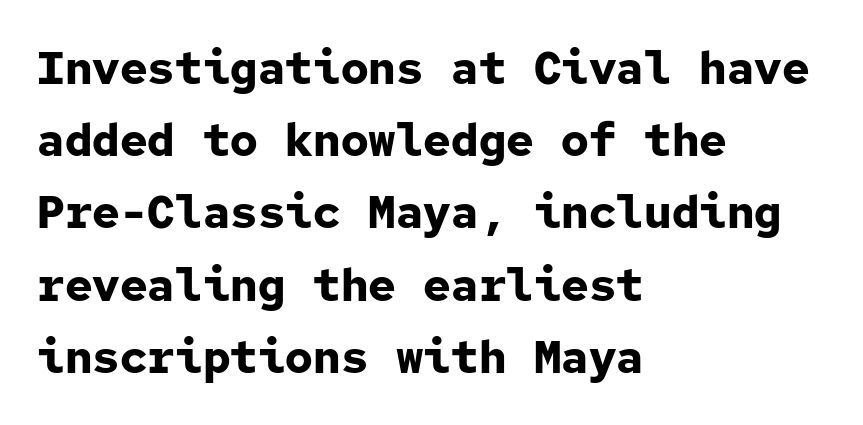
Q: Is the text bold? A: Yes.
Q: Is the text italic (slanted)? A: No, it is upright.
Q: Is the typeface a serif or a sans-serif typeface? A: Sans-serif.
Q: Is the text underlined? A: No.
Q: How is the paragraph aligned? A: Left-aligned.
Q: Is the spacing between letters normal or unusually wide? A: Normal.
Q: Is the spacing between lines tight, normal or loose? A: Normal.
Q: Width (condensed, normal, or wide)? A: Normal.
Q: Stroke contrast? A: Low.
Q: x-height? A: Medium.
Q: Monospaced? A: Yes.
